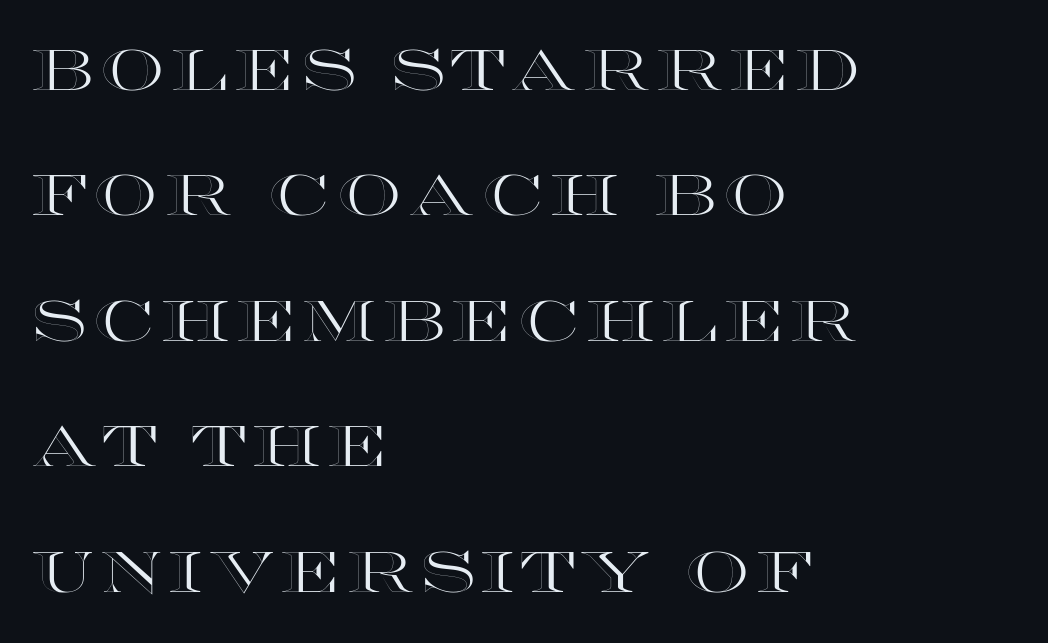
{"italic": "no", "width": "wide", "x_height": "large", "monospaced": "no", "underline": "no", "align": "left", "line_spacing": "loose", "line_spacing_ratio": 2.2, "glyph_px": 57}
